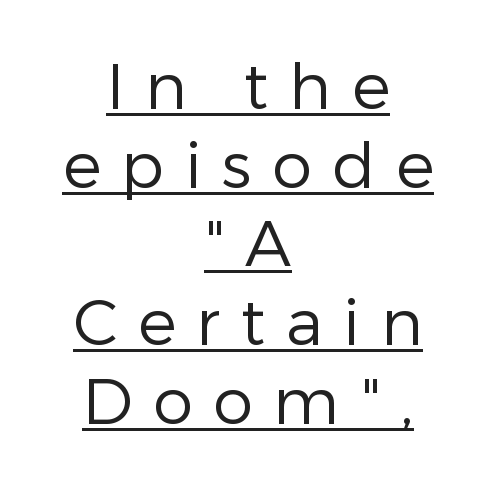
The image shows 64 px regular-weight sans-serif type, upright; set centered, line spacing 1.23x, unusually wide letter spacing (+0.32 em), underlined; low stroke contrast and a medium x-height.
